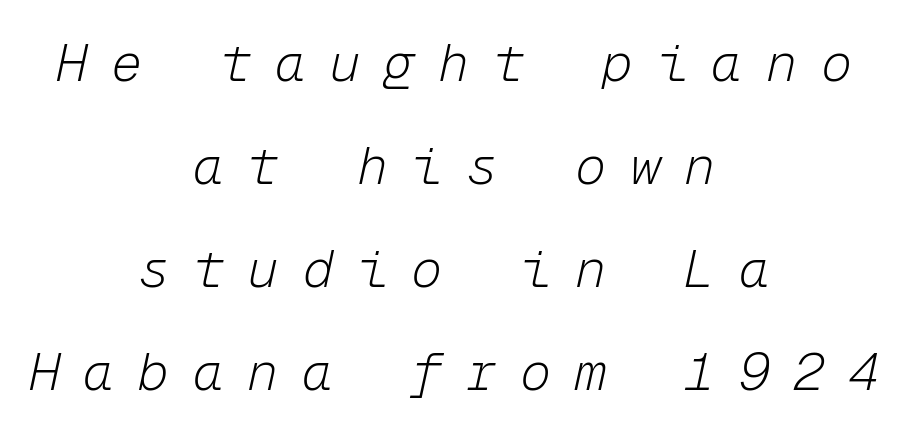
These lines are centered, leaving both edges ragged. The specimen omits any rule beneath the text block's lines. Is the type heavy? It reads as light-to-regular instead. Compared with ordinary roman type, these characters are visibly tilted. A typesetter would call this monospace, since all characters share one set width. Vertically, the passage feels expansive, rows floating well apart.
